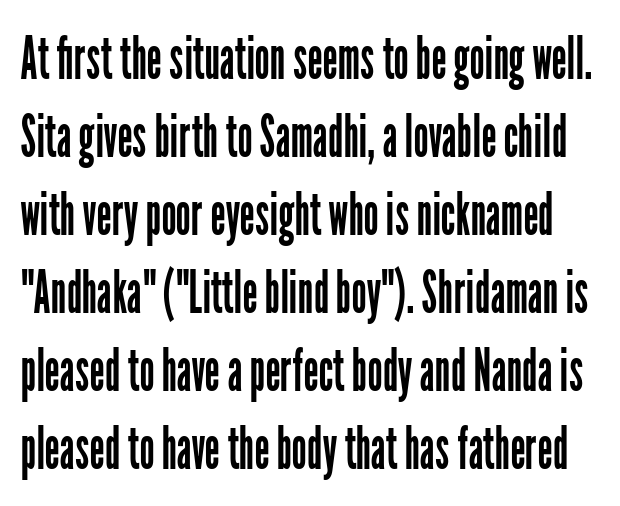
Just letters on the line, the space beneath them empty. Nothing sits at the stroke ends, so this counts as sans-serif. Stems and bowls with no extra thickness — not bold. Italic? Not at all — the glyphs are vertical. A typesetter would call this proportional, since set widths differ per character.
